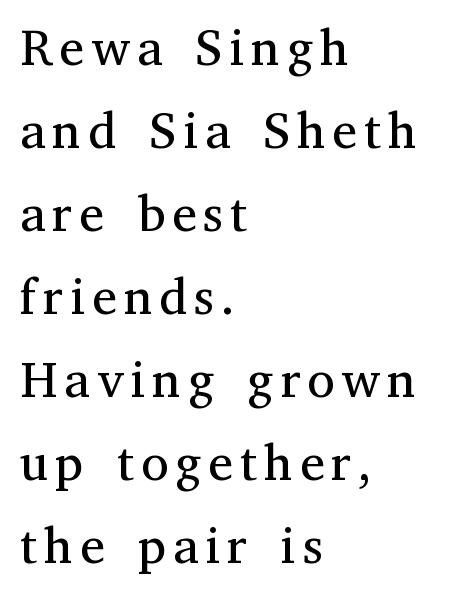
Q: Is the text bold? A: No.
Q: Is the text italic (slanted)? A: No, it is upright.
Q: Is the typeface a serif or a sans-serif typeface? A: Serif.
Q: Is the text underlined? A: No.
Q: How is the paragraph aligned? A: Left-aligned.
Q: Is the spacing between lines tight, normal or loose? A: Normal.
Q: Width (condensed, normal, or wide)? A: Normal.
Q: Stroke contrast? A: Medium.
Q: x-height? A: Medium.
Q: Monospaced? A: No.
